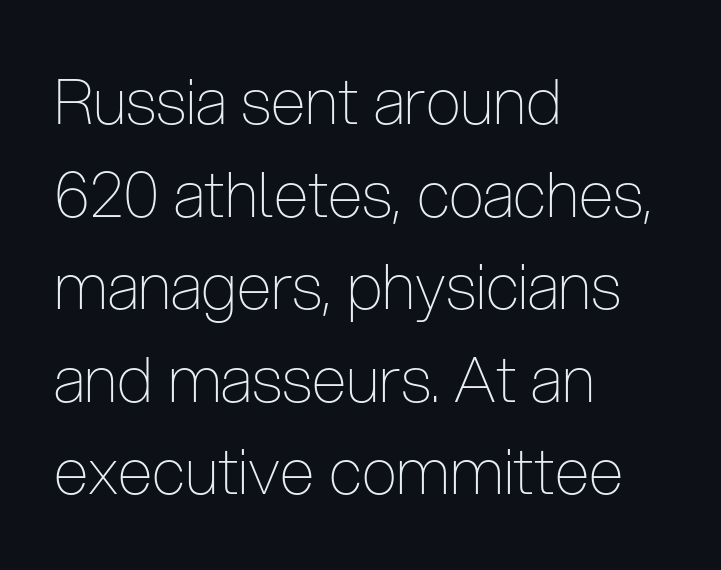
Letterform terminals end flat and unadorned throughout the passage. The space between consecutive lines is moderate. This reads as an unemphasized weight, regular at the heaviest. A typesetter would call this proportional, since set widths differ per character. Descender tails drop into unmarked territory. Every row of glyphs begins at an identical x-position on the left.
